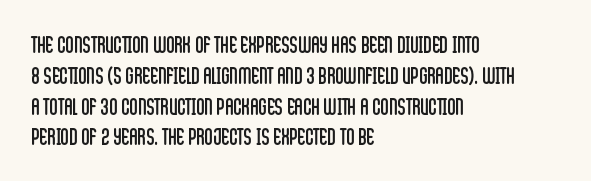
{"italic": "no", "bold": "no", "underline": "no", "align": "left", "line_spacing": "normal", "line_spacing_ratio": 1.34, "letter_spacing": "normal", "letter_spacing_em": 0.0, "glyph_px": 23}
